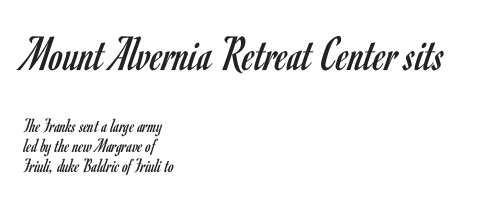
The image shows 50 px regular-weight, condensed sans-serif type; set left-aligned, tight line spacing (0.99x), normal letter spacing, not underlined; the first (top) block is 2.5x larger; low stroke contrast and a small x-height.
